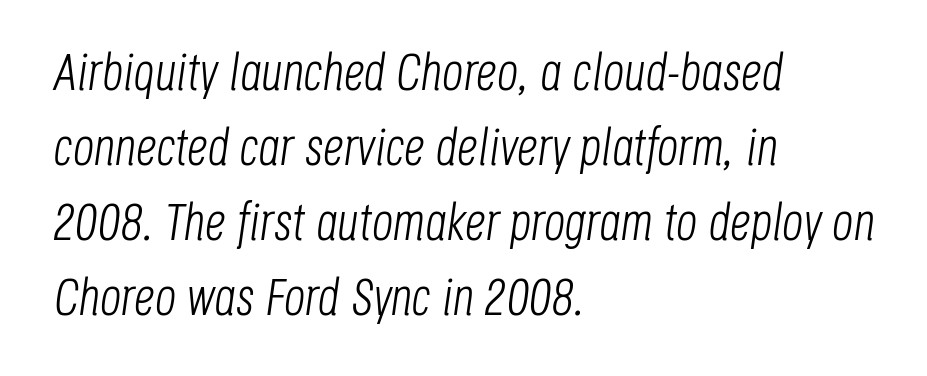
The image shows 52 px light, condensed type, italic (leaning right); set left-aligned, normal line spacing (1.44x), normal letter spacing, not underlined; low stroke contrast and a large x-height.
